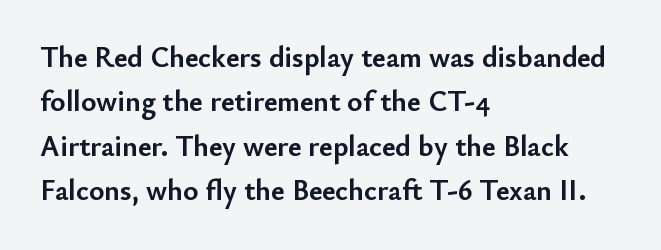
Q: Is the text bold? A: Yes.
Q: Is the text italic (slanted)? A: No, it is upright.
Q: Is the typeface a serif or a sans-serif typeface? A: Sans-serif.
Q: Is the text underlined? A: No.
Q: How is the paragraph aligned? A: Left-aligned.
Q: Is the spacing between letters normal or unusually wide? A: Normal.
Q: Is the spacing between lines tight, normal or loose? A: Normal.
Q: Width (condensed, normal, or wide)? A: Normal.
Q: Stroke contrast? A: Low.
Q: x-height? A: Small.
Q: Monospaced? A: No.
